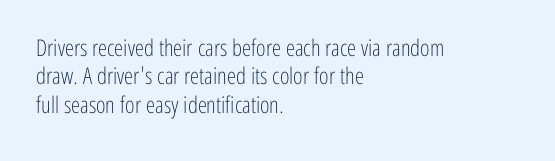
{"italic": "no", "bold": "no", "underline": "no", "align": "left", "line_spacing_ratio": 1.23, "letter_spacing": "normal", "letter_spacing_em": 0.0, "glyph_px": 23}
